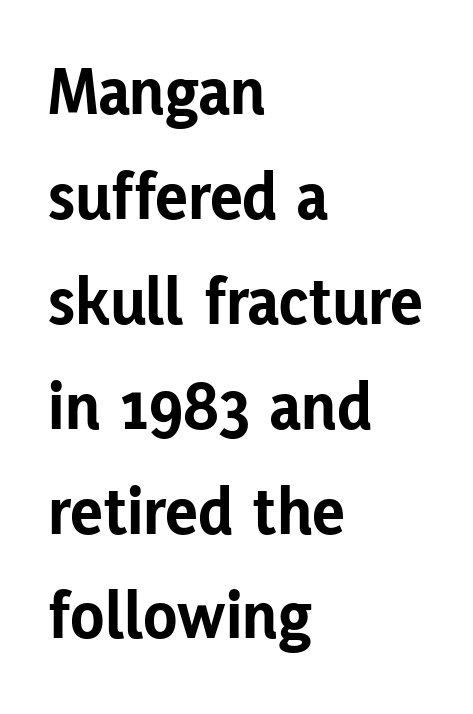
This is the regular roman posture of the typeface. The letters carry no serifs — their stems end cleanly without finishing strokes. Alignment: flush left. Descenders are the only things crossing below the line.
